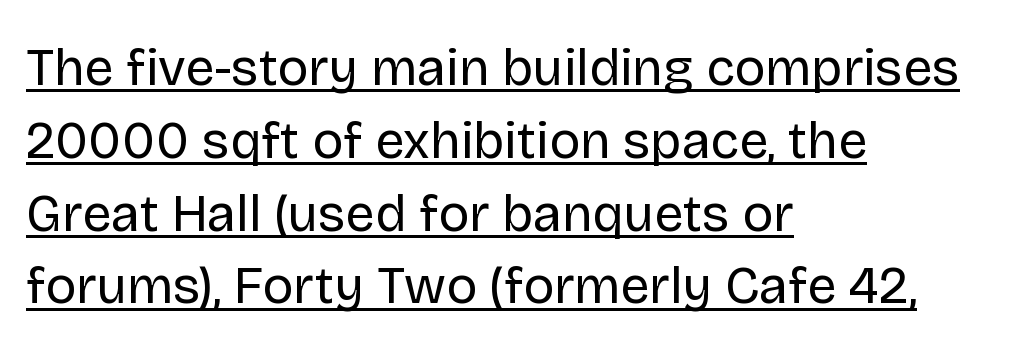
Q: Is the text bold? A: No.
Q: Is the text italic (slanted)? A: No, it is upright.
Q: Is the typeface a serif or a sans-serif typeface? A: Sans-serif.
Q: Is the text underlined? A: Yes.
Q: How is the paragraph aligned? A: Left-aligned.
Q: Is the spacing between letters normal or unusually wide? A: Normal.
Q: Is the spacing between lines tight, normal or loose? A: Normal.
Q: Width (condensed, normal, or wide)? A: Normal.
Q: Stroke contrast? A: Low.
Q: x-height? A: Large.
Q: Monospaced? A: No.
